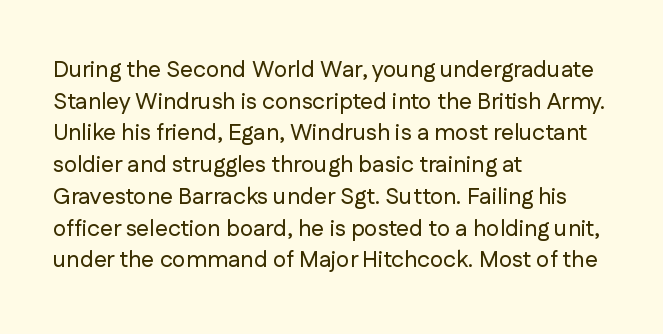
The tracking reads as untouched default to a designer's eye. These lines were composed using upright roman letters. A clean baseline with only descenders dipping below it. The designer left line spacing at the default. The lines are quadded left.
